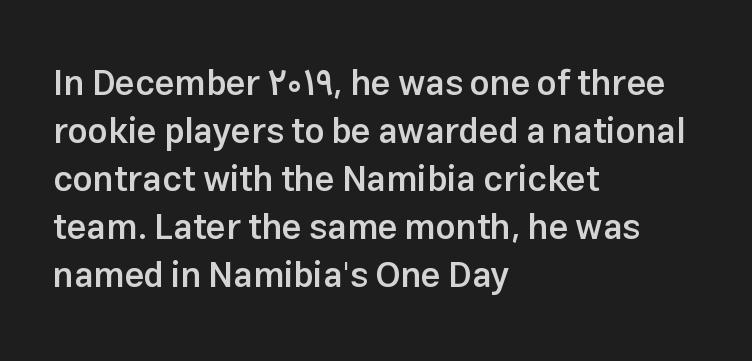
Q: Is the text bold? A: Semi-bold.
Q: Is the text italic (slanted)? A: No, it is upright.
Q: Is the typeface a serif or a sans-serif typeface? A: Sans-serif.
Q: Is the text underlined? A: No.
Q: How is the paragraph aligned? A: Left-aligned.
Q: Is the spacing between letters normal or unusually wide? A: Normal.
Q: Is the spacing between lines tight, normal or loose? A: Normal.
Q: Width (condensed, normal, or wide)? A: Normal.
Q: Stroke contrast? A: Low.
Q: x-height? A: Medium.
Q: Monospaced? A: No.
